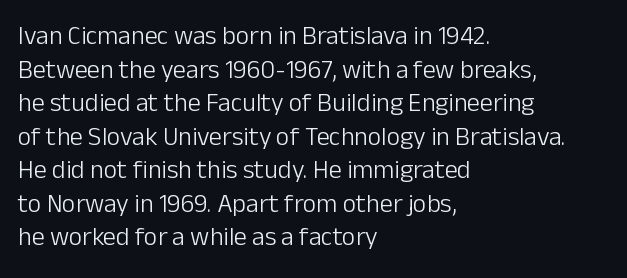
Interline gaps are of average width in this sample. In terms of posture, this sample is upright. Teacher's note: observe the even left margin — that is flush-left alignment. The cut favours lightness, reaching ordinary text weight at its darkest.
